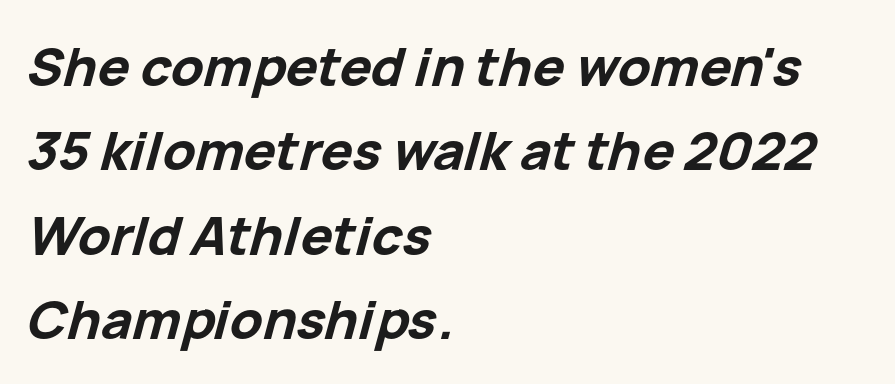
The gap between lines stays unmarked. The passage shown is typed in a proportional face where columns would drift. Left-aligned paragraph, ragged on the right. Look at the tracking — it's just the regular setting, nothing added. Emphasis-style slanted type is in use.
